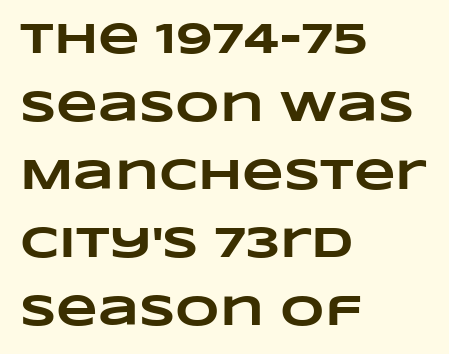
The image shows 43 px heavy, wide type; set left-aligned, normal line spacing (1.58x), normal letter spacing, not underlined; low stroke contrast and a large x-height.
